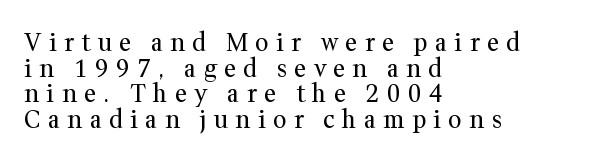
Q: Is the text bold? A: No.
Q: Is the text italic (slanted)? A: No, it is upright.
Q: Is the text underlined? A: No.
Q: How is the paragraph aligned? A: Left-aligned.
Q: Is the spacing between letters normal or unusually wide? A: Unusually wide.
Q: Is the spacing between lines tight, normal or loose? A: Tight.
